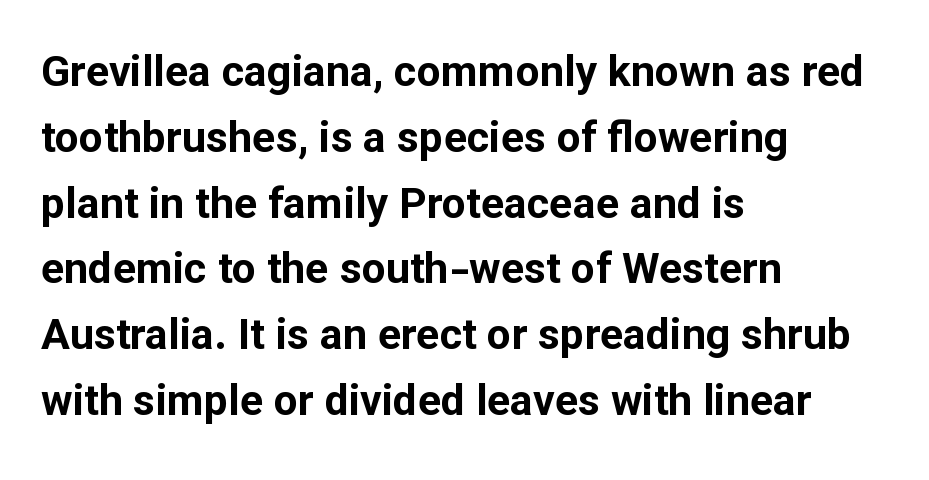
{"serif": "no", "italic": "no", "bold": "yes", "weight": "bold", "width": "normal", "stroke_contrast": "low", "x_height": "medium", "monospaced": "no", "underline": "no", "align": "left", "line_spacing": "normal", "line_spacing_ratio": 1.53, "letter_spacing": "normal", "letter_spacing_em": 0.0, "glyph_px": 43}
